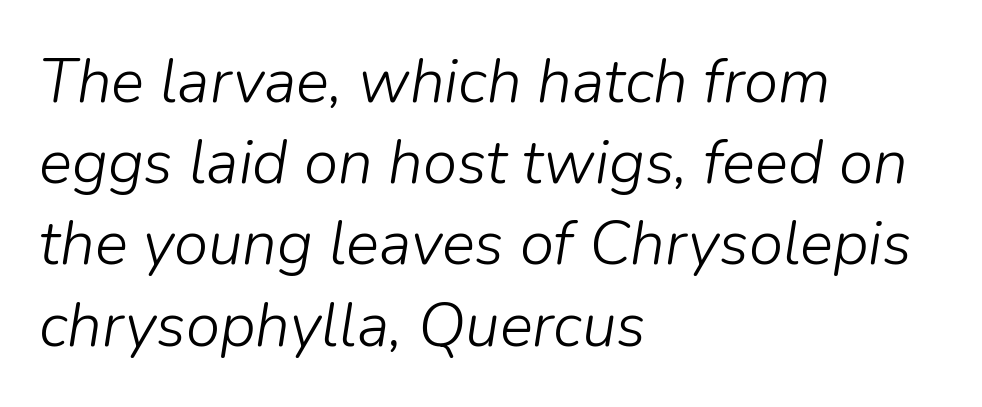
Q: Is the text bold? A: No.
Q: Is the text italic (slanted)? A: Yes, it leans right by about 9 degrees.
Q: Is the text underlined? A: No.
Q: How is the paragraph aligned? A: Left-aligned.
Q: Is the spacing between letters normal or unusually wide? A: Normal.
Q: Is the spacing between lines tight, normal or loose? A: Normal.
Q: Width (condensed, normal, or wide)? A: Normal.
Q: Stroke contrast? A: Low.
Q: x-height? A: Medium.
Q: Monospaced? A: No.
